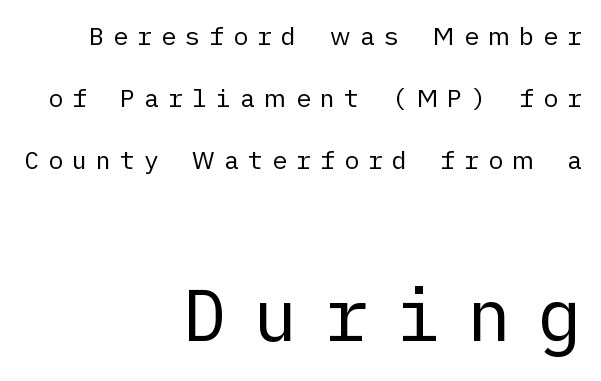
Q: Is the text bold? A: No.
Q: Is the text italic (slanted)? A: No, it is upright.
Q: Is the typeface a serif or a sans-serif typeface? A: Sans-serif.
Q: Is the text underlined? A: No.
Q: How is the paragraph aligned? A: Right-aligned.
Q: Is the spacing between letters normal or unusually wide? A: Unusually wide.
Q: Is the spacing between lines tight, normal or loose? A: Loose.
Q: Which block of text is set in a larger size, the first (top) or the second (bottom)? A: The second (bottom) one.
Q: Width (condensed, normal, or wide)? A: Normal.
Q: Stroke contrast? A: Low.
Q: x-height? A: Medium.
